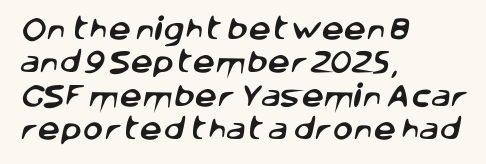
The image shows 25 px text type; set left-aligned, normal line spacing (1.34x), normal letter spacing, not underlined.
